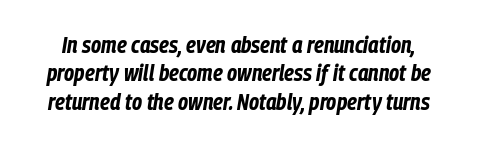
Q: Is the text bold? A: Yes.
Q: Is the text italic (slanted)? A: Yes, it leans right by about 9 degrees.
Q: Is the text underlined? A: No.
Q: Is the spacing between letters normal or unusually wide? A: Normal.
